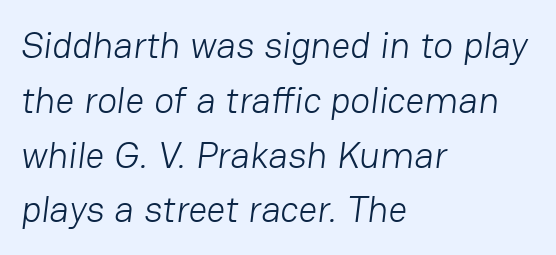
Q: Is the text bold? A: No.
Q: Is the typeface a serif or a sans-serif typeface? A: Sans-serif.
Q: Is the text underlined? A: No.
Q: How is the paragraph aligned? A: Left-aligned.
Q: Is the spacing between letters normal or unusually wide? A: Normal.
Q: Is the spacing between lines tight, normal or loose? A: Normal.
Q: Width (condensed, normal, or wide)? A: Normal.
Q: Stroke contrast? A: Low.
Q: x-height? A: Medium.
Q: Monospaced? A: No.
